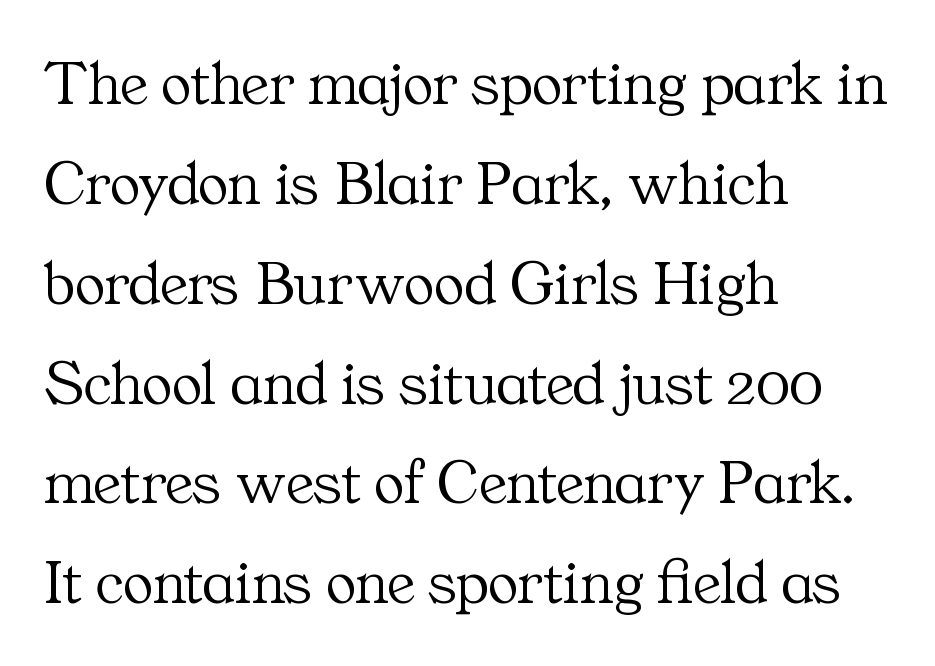
The image shows 64 px light serif type, upright; set left-aligned, normal line spacing (1.56x), normal letter spacing, not underlined; medium stroke contrast and a medium x-height.
